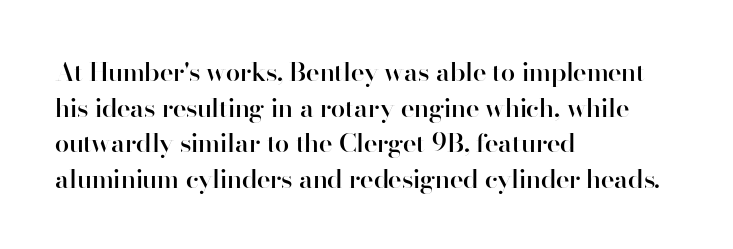
Q: Is the text bold? A: Semi-bold.
Q: Is the text italic (slanted)? A: No, it is upright.
Q: Is the text underlined? A: No.
Q: How is the paragraph aligned? A: Left-aligned.
Q: Is the spacing between letters normal or unusually wide? A: Normal.
Q: Is the spacing between lines tight, normal or loose? A: Normal.
